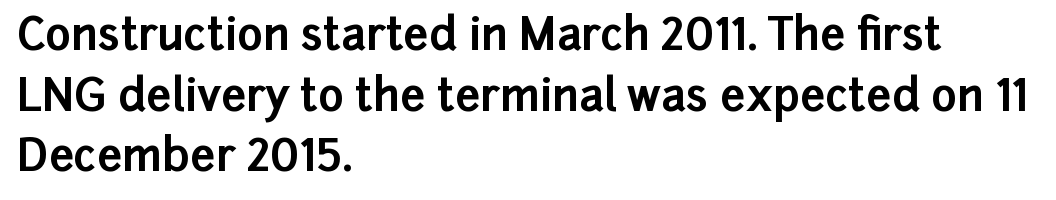
Compared with an ordinary text face, these strokes are far heavier — a full bold. This rendering employs a face without finishing strokes, i.e., a sans-serif. Baseline-to-baseline distance is the conventional proportion of letter height. Is the letter spacing exaggerated? No — it looks like the ordinary default. The ragged edge is on the right, which tells us the setting is flush left.
